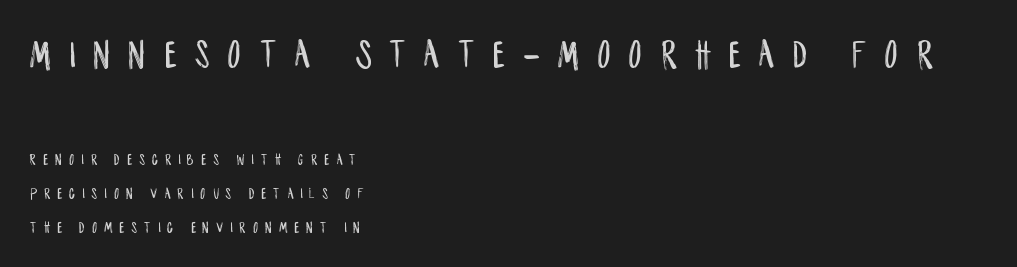
Is the lower block the larger one? No — the upper block carries the bigger type. Loose tracking; the words dissolve into strings of separated letters. This sample uses a sans-serif face. The rendering anchors every line to the left-hand side.
